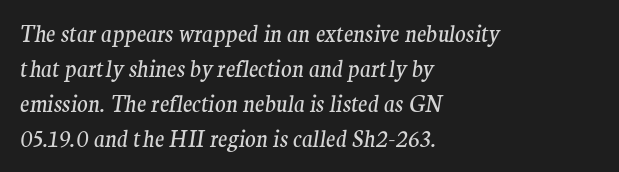
The letters sit at their default tracking, neither squeezed nor spread. Italic? Definitely — the glyphs are oblique. Lines of text with bare space underneath. The font sits on the lighter half of the weight spectrum, regular included. Left-aligned paragraph, ragged on the right.
